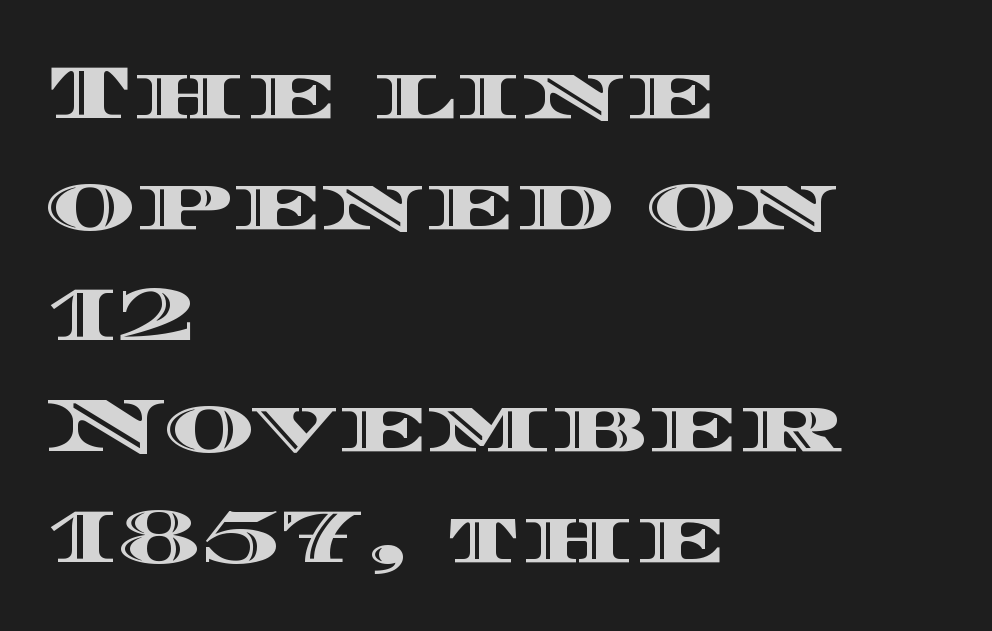
Q: Is the text italic (slanted)? A: No, it is upright.
Q: Is the text underlined? A: No.
Q: How is the paragraph aligned? A: Left-aligned.
Q: Is the spacing between letters normal or unusually wide? A: Normal.
Q: Is the spacing between lines tight, normal or loose? A: Normal.
Q: Width (condensed, normal, or wide)? A: Wide.
Q: x-height? A: Large.
Q: Monospaced? A: No.
